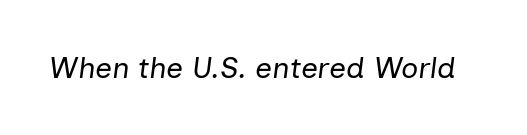
Q: Is the text bold? A: No.
Q: Is the text italic (slanted)? A: Yes, it leans right by about 7 degrees.
Q: Is the text underlined? A: No.
Q: Is the spacing between letters normal or unusually wide? A: Normal.
Q: Width (condensed, normal, or wide)? A: Normal.
Q: Stroke contrast? A: Low.
Q: x-height? A: Medium.
Q: Monospaced? A: No.
